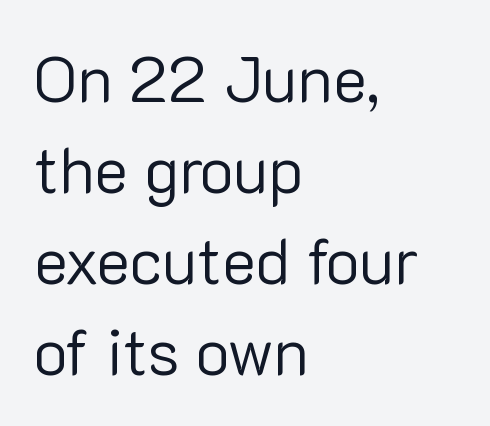
The image shows 64 px regular-weight sans-serif type, upright; set left-aligned, normal line spacing (1.42x), normal letter spacing, not underlined; low stroke contrast and a medium x-height.
